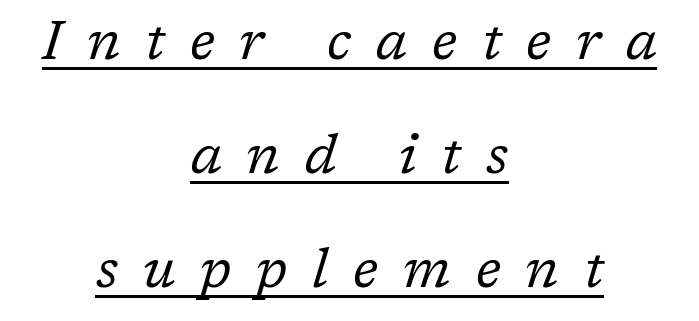
{"serif": "yes", "italic": "yes", "lean": "right", "slant_degrees": 17, "bold": "no", "weight": "regular", "width": "normal", "stroke_contrast": "low", "x_height": "medium", "monospaced": "no", "underline": "yes", "align": "center", "line_spacing": "loose", "line_spacing_ratio": 2.11, "letter_spacing": "wide", "letter_spacing_em": 0.46, "glyph_px": 54}
